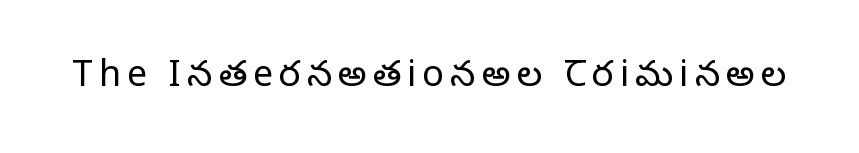
Q: Is the text bold? A: No.
Q: Is the text italic (slanted)? A: No, it is upright.
Q: Is the typeface a serif or a sans-serif typeface? A: Serif.
Q: Is the text underlined? A: No.
Q: Width (condensed, normal, or wide)? A: Normal.
Q: Stroke contrast? A: Low.
Q: x-height? A: Large.
Q: Monospaced? A: No.
